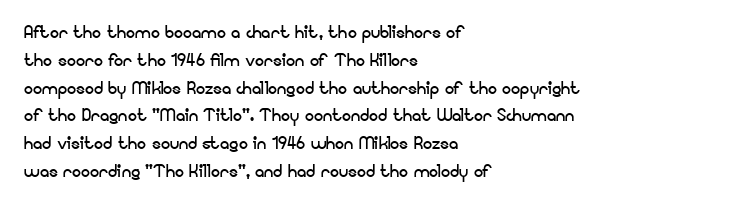
Italic: no, the glyphs are upright roman. Typeset ragged right — the left edge is the straight one. The gaps between neighbouring characters are ordinary and unremarkable. No letter is thick-stroked: the sample isn't bold. Lines of text with bare space underneath.
